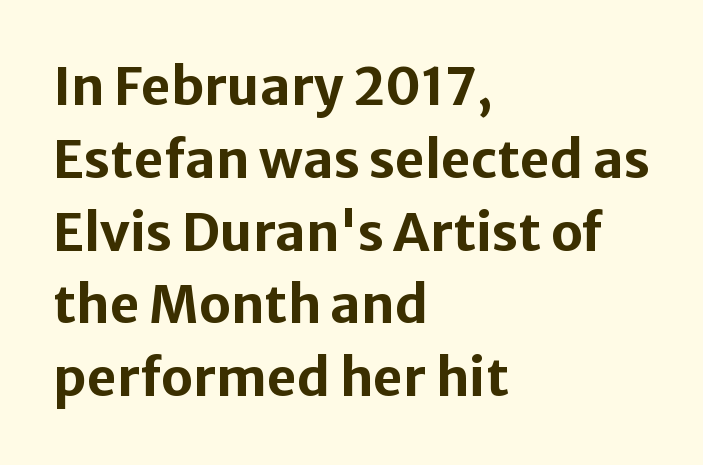
Q: Is the text bold? A: Yes.
Q: Is the text italic (slanted)? A: No, it is upright.
Q: Is the typeface a serif or a sans-serif typeface? A: Sans-serif.
Q: Is the text underlined? A: No.
Q: How is the paragraph aligned? A: Left-aligned.
Q: Is the spacing between letters normal or unusually wide? A: Normal.
Q: Is the spacing between lines tight, normal or loose? A: Normal.
Q: Width (condensed, normal, or wide)? A: Normal.
Q: Stroke contrast? A: Low.
Q: x-height? A: Medium.
Q: Monospaced? A: No.
